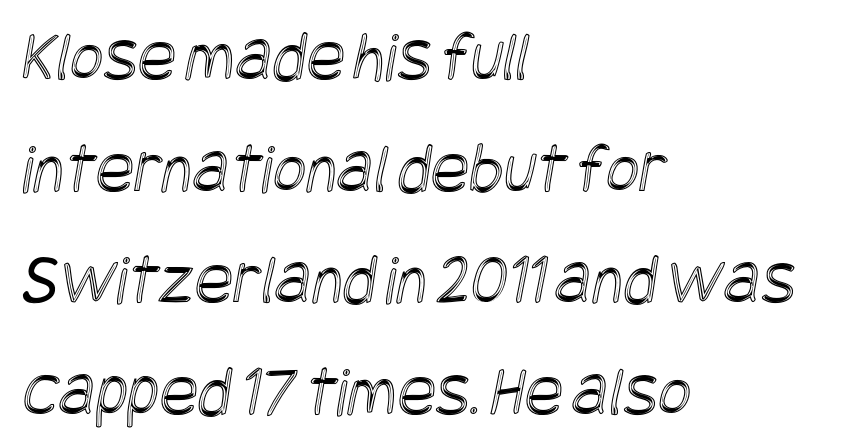
{"width": "condensed", "x_height": "large", "underline": "no", "align": "left", "line_spacing": "normal", "line_spacing_ratio": 1.55, "letter_spacing": "normal", "letter_spacing_em": 0.0, "glyph_px": 72}
